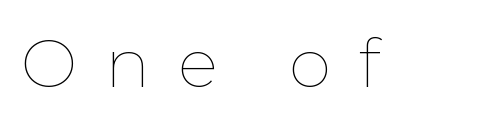
The image shows 68 px thin type, upright; set unusually wide letter spacing (+0.4 em), not underlined; low stroke contrast and a medium x-height.
